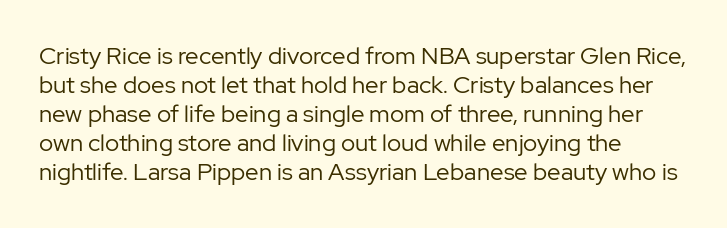
{"italic": "no", "bold": "no", "underline": "no", "align": "left", "line_spacing_ratio": 1.21, "letter_spacing": "normal", "letter_spacing_em": 0.0, "glyph_px": 24}
